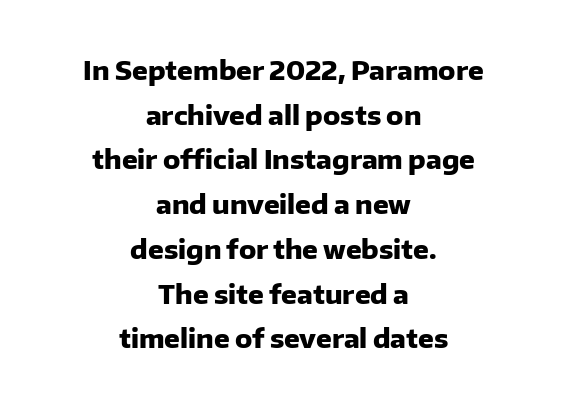
{"italic": "no", "bold": "yes", "underline": "no", "align": "center", "line_spacing_ratio": 1.72, "letter_spacing": "normal", "letter_spacing_em": 0.0, "glyph_px": 26}
